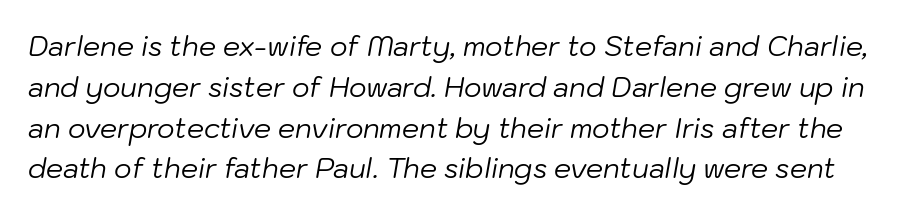
{"italic": "yes", "lean": "right", "slant_degrees": 10, "bold": "no", "underline": "no", "line_spacing": "normal", "line_spacing_ratio": 1.51, "letter_spacing": "normal", "letter_spacing_em": 0.0, "glyph_px": 27}
